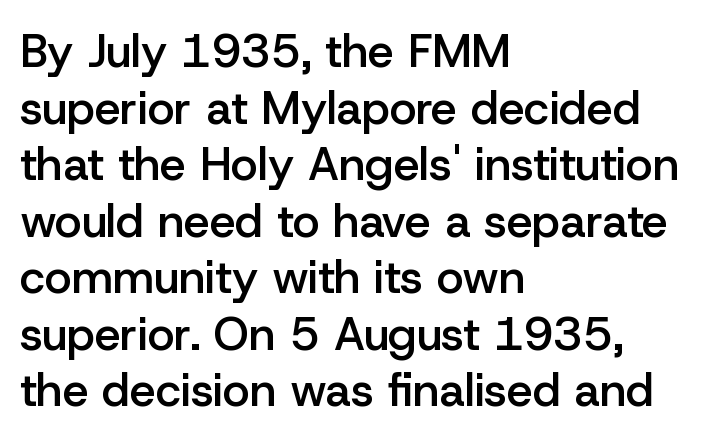
Q: Is the text bold? A: Semi-bold.
Q: Is the text italic (slanted)? A: No, it is upright.
Q: Is the typeface a serif or a sans-serif typeface? A: Sans-serif.
Q: Is the text underlined? A: No.
Q: How is the paragraph aligned? A: Left-aligned.
Q: Is the spacing between letters normal or unusually wide? A: Normal.
Q: Width (condensed, normal, or wide)? A: Normal.
Q: Stroke contrast? A: Low.
Q: x-height? A: Medium.
Q: Monospaced? A: No.
